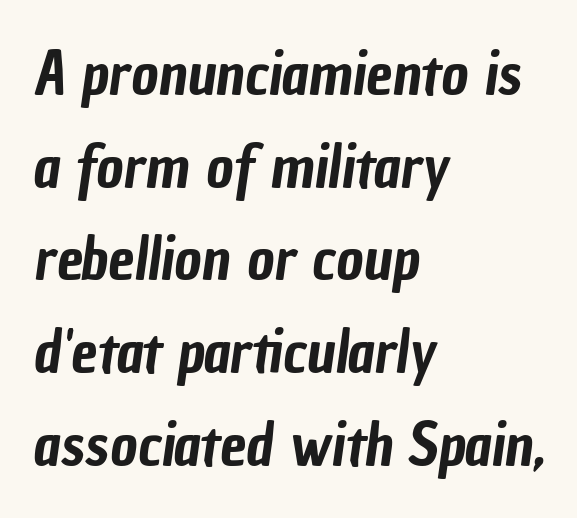
{"serif": "no", "width": "condensed", "stroke_contrast": "low", "x_height": "medium", "monospaced": "no", "underline": "no", "align": "left", "line_spacing": "normal", "line_spacing_ratio": 1.57, "letter_spacing": "normal", "letter_spacing_em": 0.0, "glyph_px": 59}
